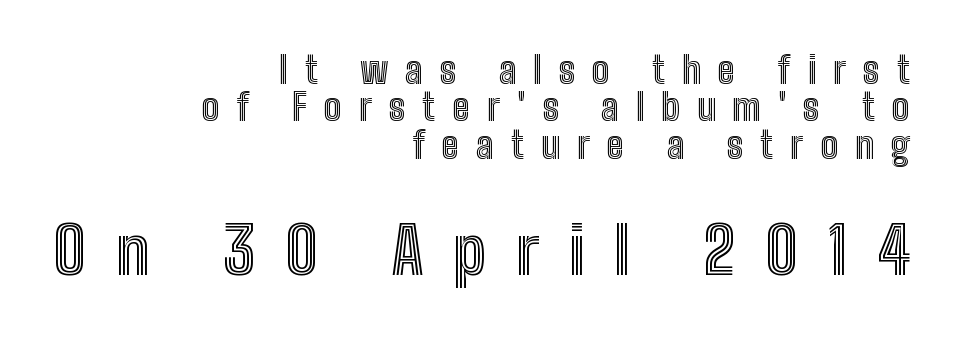
The image shows 65 px condensed type, upright; set right-aligned, tight line spacing (1.01x), unusually wide letter spacing (+0.46 em), not underlined; the second (bottom) block is 1.76x larger; a medium x-height.
